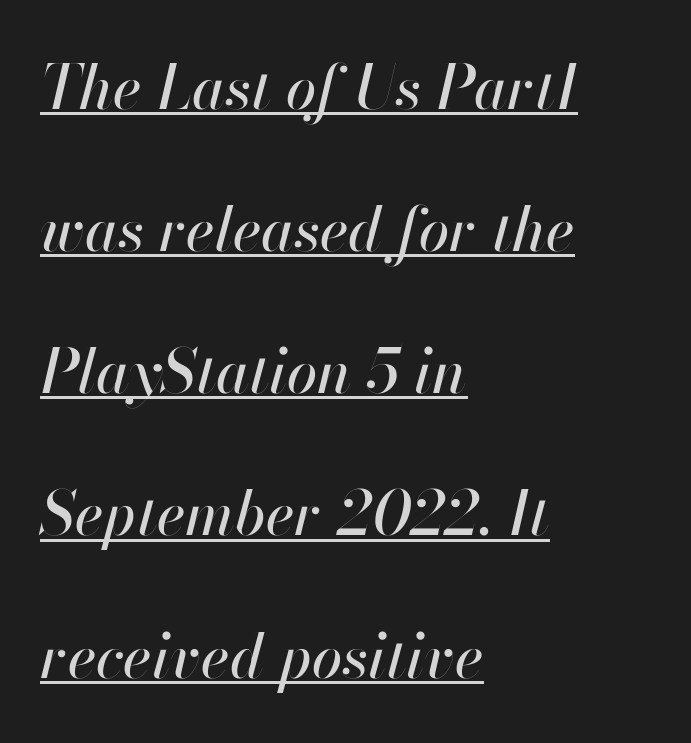
The image shows 61 px text type, italic (leaning right); set left-aligned, loose line spacing (2.33x), normal letter spacing, underlined; high stroke contrast and a small x-height.
